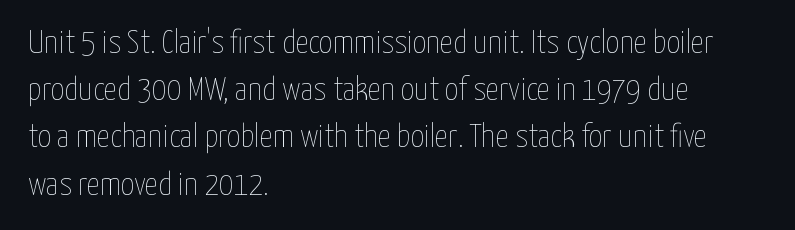
The image shows 33 px thin, condensed type, upright; set left-aligned, normal line spacing (1.43x), normal letter spacing, not underlined; low stroke contrast and a medium x-height.
